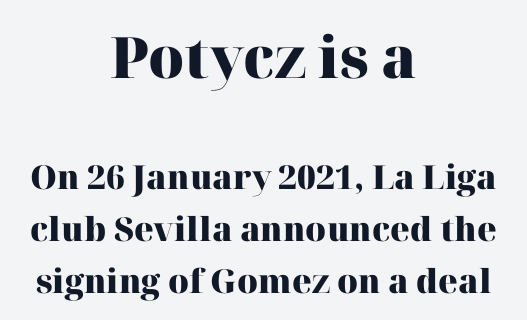
{"serif": "yes", "italic": "no", "bold": "yes", "weight": "heavy", "width": "normal", "stroke_contrast": "high", "x_height": "medium", "monospaced": "no", "underline": "no", "align": "center", "line_spacing": "normal", "line_spacing_ratio": 1.58, "letter_spacing": "normal", "letter_spacing_em": 0.0, "larger_block": "first", "size_ratio": 1.73, "glyph_px": 57}
